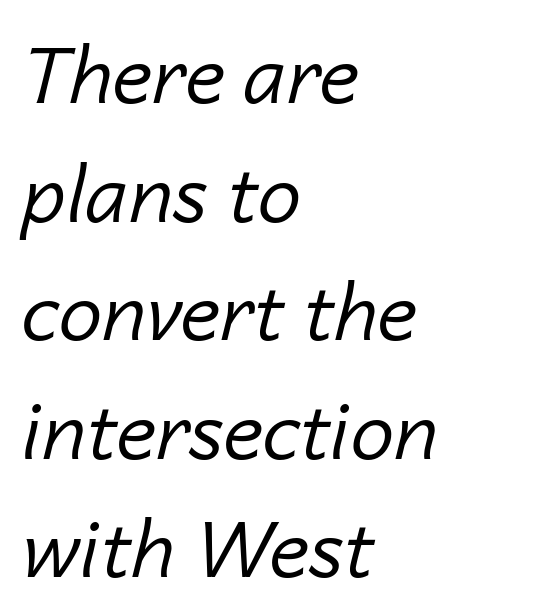
Does the leading feel generous? No, just average. Proportional: the letters do not fall into vertical columns. Tracking here is standard; glyphs follow each other at the usual distance. Visually the block forms a straight wall on the left and a jagged coastline on the right.
